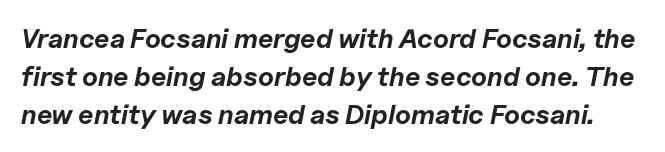
Leading matches the norm, producing a regular column. Every character sits at an angle, as italics do. The strip under each line holds only bare page. Honestly, the letter spacing is just normal — you wouldn't notice it. Strong, thick strokes mark this as bold type.
